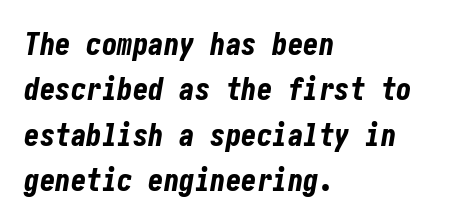
The image shows 31 px bold, condensed type, italic (leaning right); set left-aligned, normal line spacing (1.46x), normal letter spacing, not underlined; low stroke contrast and a medium x-height.
